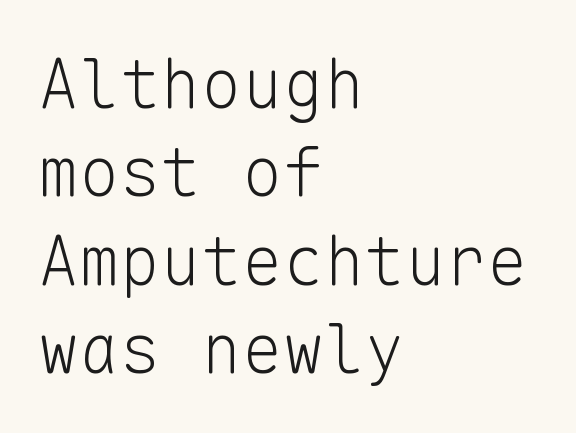
{"serif": "no", "italic": "no", "bold": "no", "weight": "light", "width": "normal", "stroke_contrast": "low", "x_height": "medium", "monospaced": "yes", "underline": "no", "align": "left", "line_spacing": "normal", "line_spacing_ratio": 1.3, "letter_spacing": "normal", "letter_spacing_em": 0.0, "glyph_px": 68}
